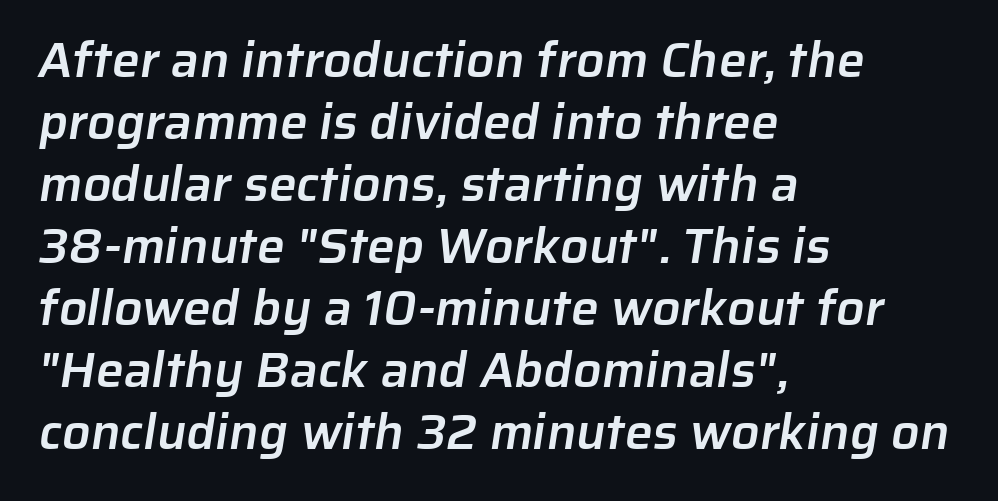
Q: Is the text bold? A: Semi-bold.
Q: Is the typeface a serif or a sans-serif typeface? A: Sans-serif.
Q: Is the text underlined? A: No.
Q: How is the paragraph aligned? A: Left-aligned.
Q: Is the spacing between letters normal or unusually wide? A: Normal.
Q: Width (condensed, normal, or wide)? A: Normal.
Q: Stroke contrast? A: Low.
Q: x-height? A: Medium.
Q: Monospaced? A: No.
